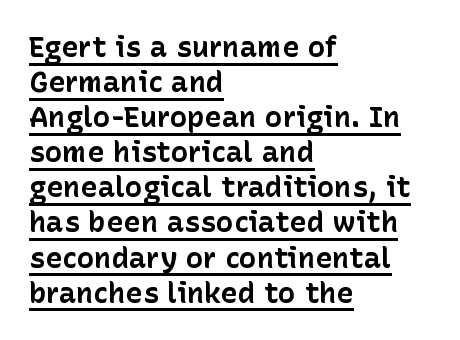
Underlining? Definitely there. The font's upright variant was chosen for this text. Standard letterfit; no display-style spreading of the glyphs. Type style note: lacks serifs. On the weight axis this lands at bold, roughly 700. The face used here is proportionally spaced, like ordinary book or web type.
